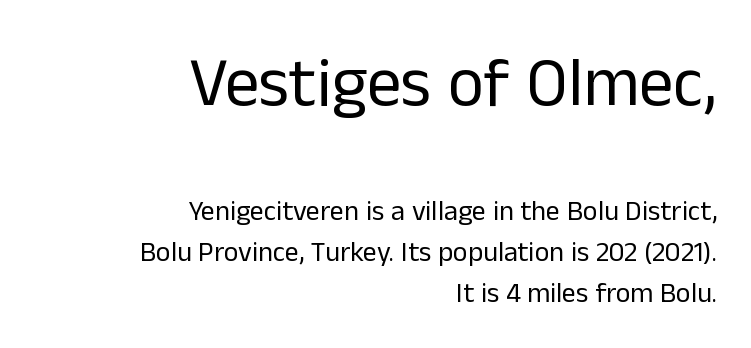
Which chunk is bigger? The first one — the top block dwarfs the bottom. The characters display no serif detailing; their extremities are plain. The rendering uses natural spacing where letterforms have individual widths. Successive baselines arrive at the customary interval.
